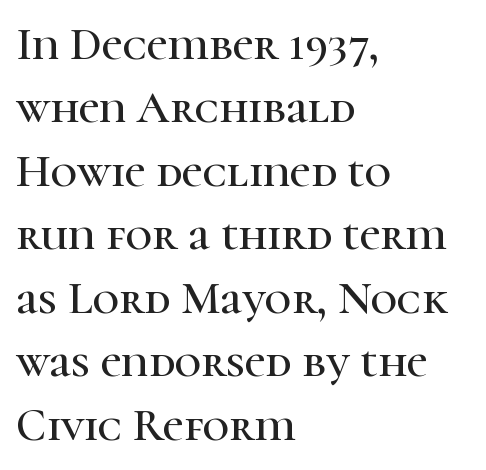
Q: Is the text italic (slanted)? A: No, it is upright.
Q: Is the typeface a serif or a sans-serif typeface? A: Serif.
Q: Is the text underlined? A: No.
Q: How is the paragraph aligned? A: Left-aligned.
Q: Is the spacing between letters normal or unusually wide? A: Normal.
Q: Is the spacing between lines tight, normal or loose? A: Normal.
Q: Width (condensed, normal, or wide)? A: Normal.
Q: Stroke contrast? A: High.
Q: x-height? A: Medium.
Q: Monospaced? A: No.
